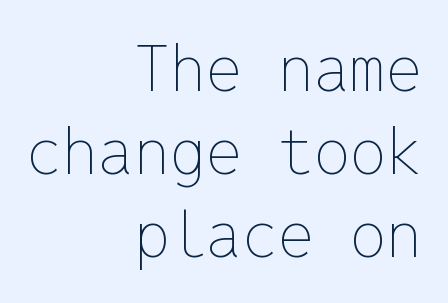
The image shows 64 px thin type, upright, monospaced; set right-aligned, normal line spacing (1.3x), normal letter spacing, not underlined; low stroke contrast and a medium x-height.
